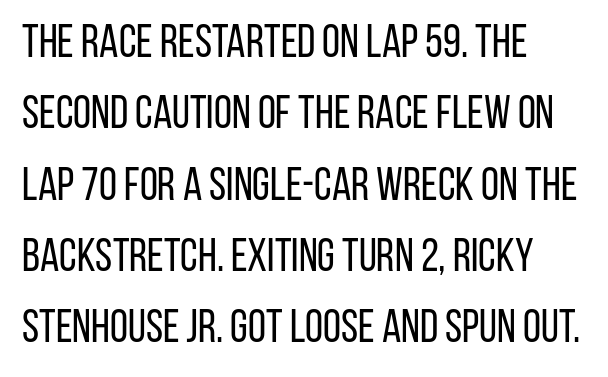
The image shows 46 px regular-weight, condensed sans-serif type, upright; set left-aligned, normal line spacing (1.55x), normal letter spacing, not underlined; low stroke contrast and a large x-height.
